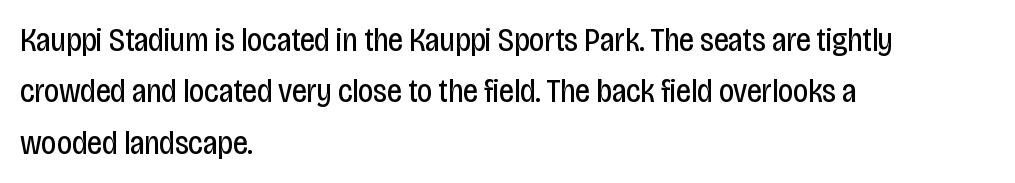
{"serif": "no", "italic": "no", "bold": "no", "weight": "regular", "width": "condensed", "stroke_contrast": "low", "x_height": "large", "monospaced": "no", "underline": "no", "align": "left", "line_spacing": "normal", "line_spacing_ratio": 1.56, "letter_spacing": "normal", "letter_spacing_em": 0.0, "glyph_px": 33}
